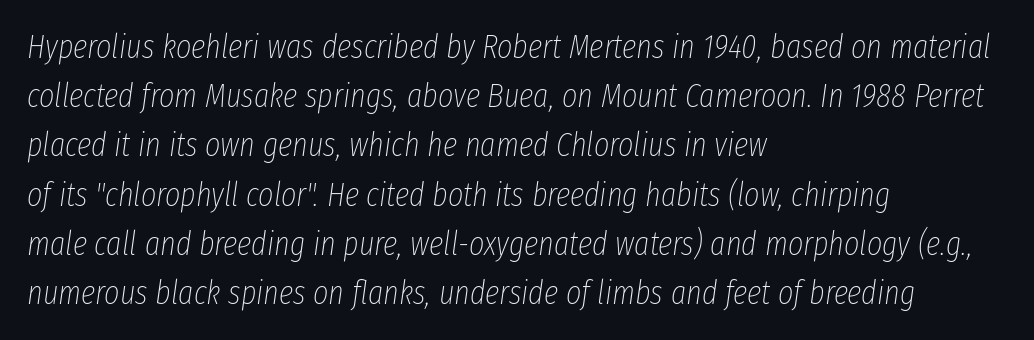
The image shows 33 px thin, condensed type, italic (leaning right); set left-aligned, normal line spacing (1.49x), normal letter spacing, not underlined; low stroke contrast and a medium x-height.
